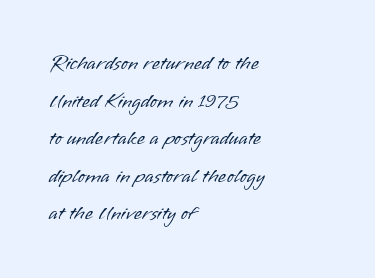
The image shows 21 px text type; set left-aligned, line spacing 1.79x, normal letter spacing, not underlined.
